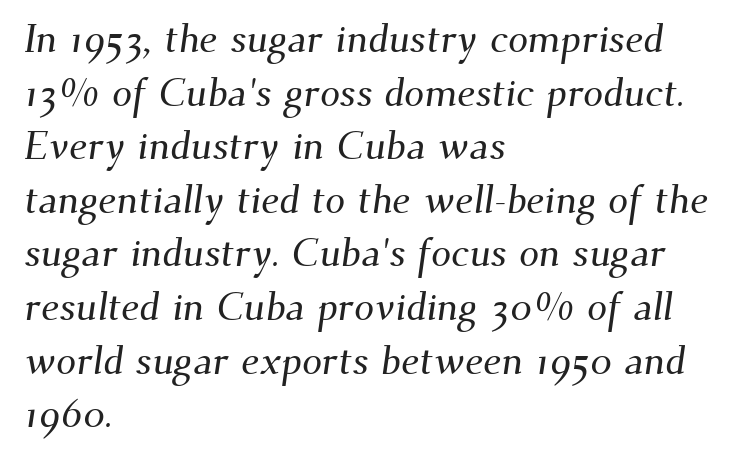
The text block is weighted toward the left margin, trailing off unevenly rightward. These lines are rendered in a variable-pitch font. The face used here is rendered with its standard letterfit. Each new line begins a customary step beneath the previous one. A clean baseline with only descenders dipping below it.
